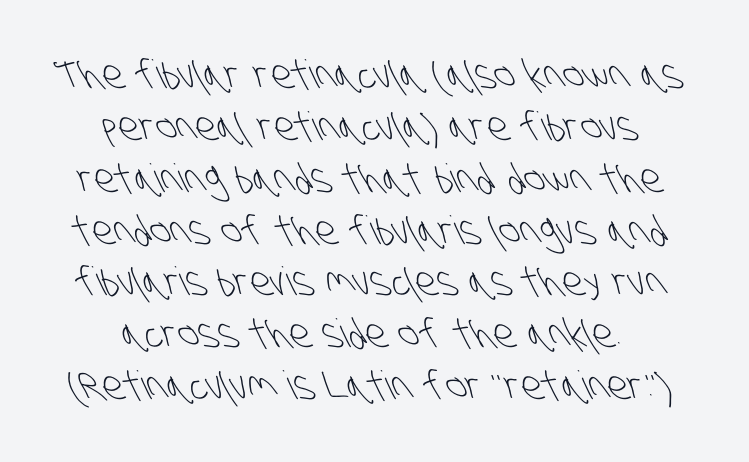
No extra ink here — the face is not bold. Typographically, this falls in the sans-serif category. Is the letter spacing exaggerated? No — it looks like the ordinary default. The space directly below the letters is spotless. This sample has the flowing, uneven cadence of proportional lettering.
